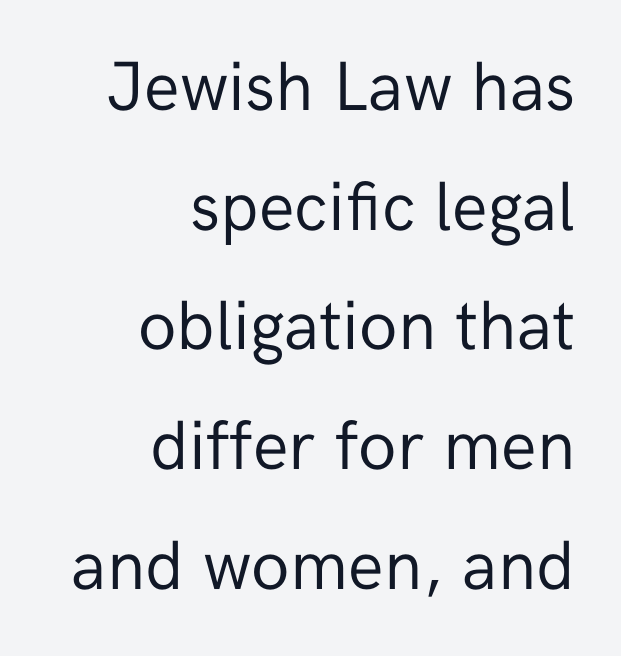
{"serif": "no", "italic": "no", "bold": "no", "weight": "regular", "width": "normal", "stroke_contrast": "low", "x_height": "medium", "monospaced": "no", "underline": "no", "align": "right", "line_spacing_ratio": 1.71, "letter_spacing": "normal", "letter_spacing_em": 0.0, "glyph_px": 70}
